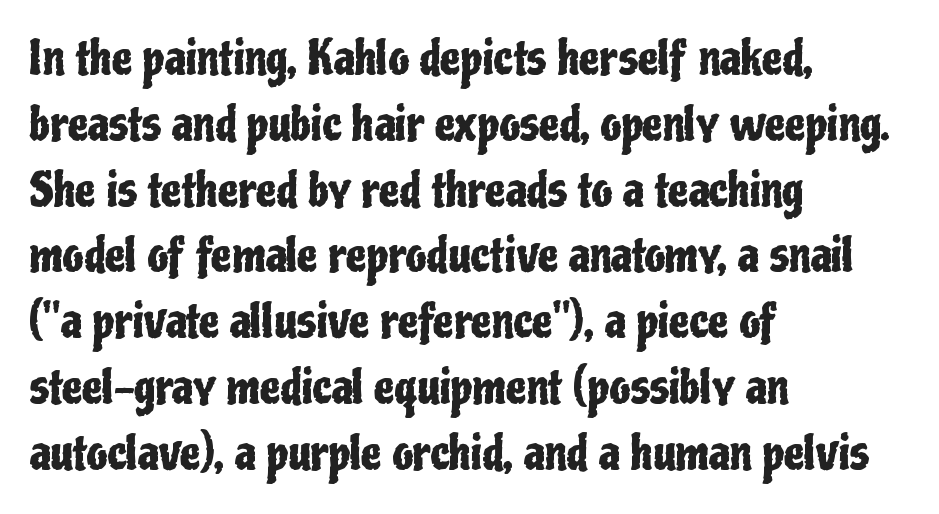
Vertically, the passage feels balanced, rows spaced as you'd expect. A typesetter would mark this as roman, not italic. Nope, no serifs anywhere on these letters. The passage shown is typed in a proportional face where columns would drift. Each row of text sits above clean, open space.
